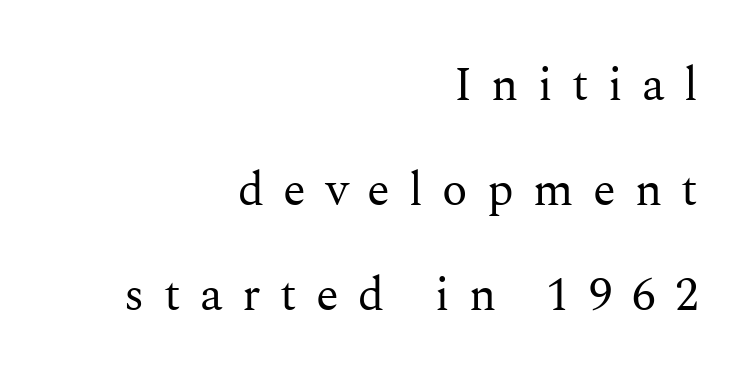
{"serif": "yes", "italic": "no", "bold": "no", "weight": "regular", "width": "normal", "stroke_contrast": "medium", "x_height": "medium", "monospaced": "no", "underline": "no", "align": "right", "line_spacing": "loose", "line_spacing_ratio": 2.23, "letter_spacing": "wide", "letter_spacing_em": 0.41, "glyph_px": 47}
